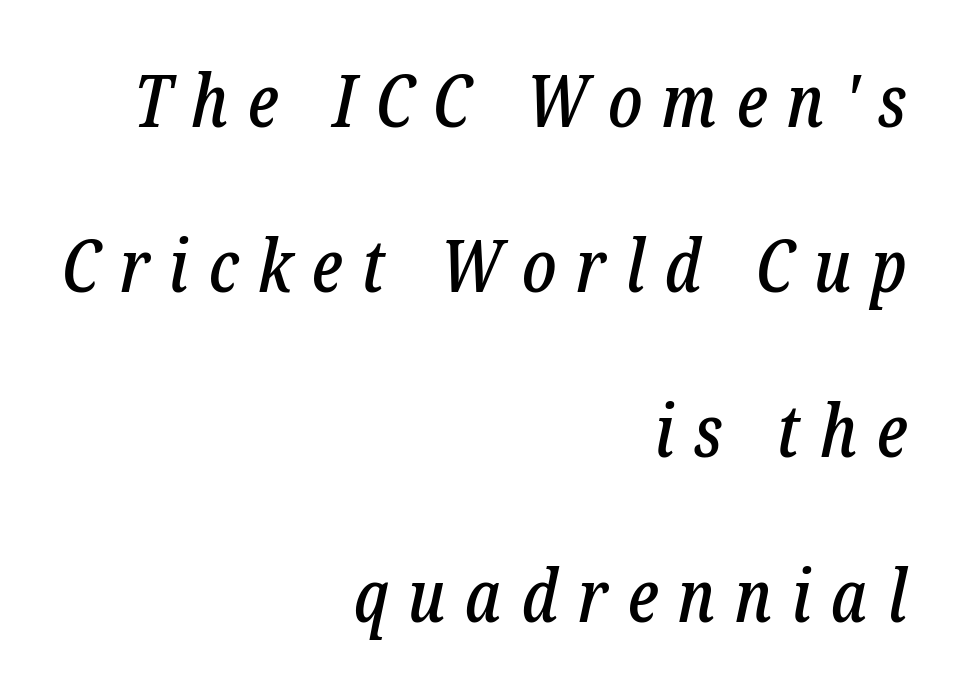
Q: Is the text italic (slanted)? A: Yes, it leans right by about 12 degrees.
Q: Is the typeface a serif or a sans-serif typeface? A: Serif.
Q: Is the text underlined? A: No.
Q: How is the paragraph aligned? A: Right-aligned.
Q: Is the spacing between letters normal or unusually wide? A: Unusually wide.
Q: Is the spacing between lines tight, normal or loose? A: Loose.
Q: Width (condensed, normal, or wide)? A: Condensed.
Q: Stroke contrast? A: Low.
Q: x-height? A: Medium.
Q: Monospaced? A: No.
